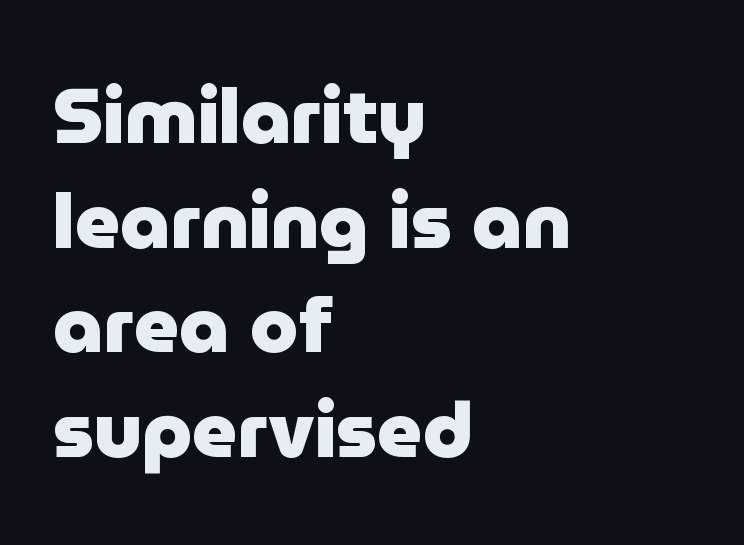
The image shows 78 px heavy sans-serif type, upright; set left-aligned, normal line spacing (1.34x), normal letter spacing, not underlined; low stroke contrast and a medium x-height.
